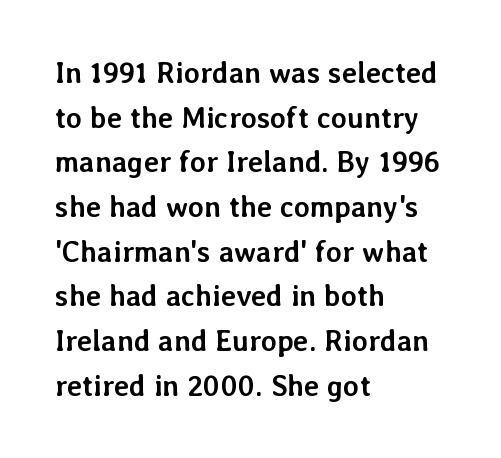
Q: Is the text bold? A: Yes.
Q: Is the text italic (slanted)? A: No, it is upright.
Q: Is the text underlined? A: No.
Q: How is the paragraph aligned? A: Left-aligned.
Q: Is the spacing between letters normal or unusually wide? A: Normal.
Q: Is the spacing between lines tight, normal or loose? A: Normal.
Q: Width (condensed, normal, or wide)? A: Normal.
Q: Stroke contrast? A: Low.
Q: x-height? A: Medium.
Q: Monospaced? A: No.
